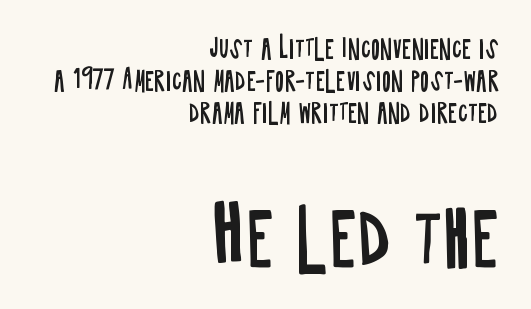
The image shows 74 px regular-weight, condensed sans-serif type, upright; set right-aligned, normal line spacing (1.29x), normal letter spacing, not underlined; the second (bottom) block is 2.96x larger; low stroke contrast and a large x-height.
